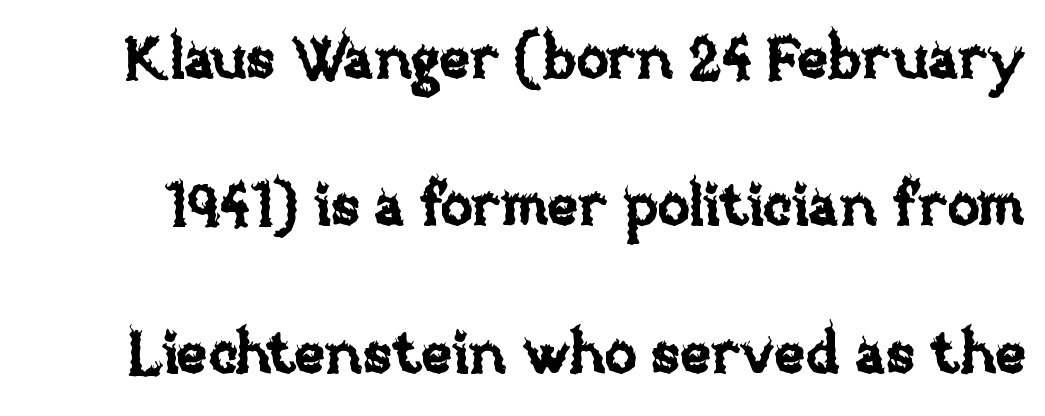
{"italic": "no", "width": "normal", "stroke_contrast": "low", "x_height": "large", "monospaced": "no", "underline": "no", "line_spacing": "loose", "line_spacing_ratio": 2.5, "letter_spacing": "normal", "letter_spacing_em": 0.0, "glyph_px": 59}
